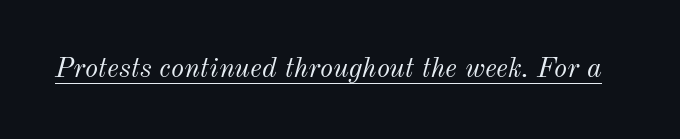
Q: Is the text bold? A: No.
Q: Is the text italic (slanted)? A: Yes, it leans right by about 12 degrees.
Q: Is the text underlined? A: Yes.
Q: Is the spacing between letters normal or unusually wide? A: Normal.
Q: Width (condensed, normal, or wide)? A: Normal.
Q: Stroke contrast? A: Medium.
Q: x-height? A: Small.
Q: Monospaced? A: No.
